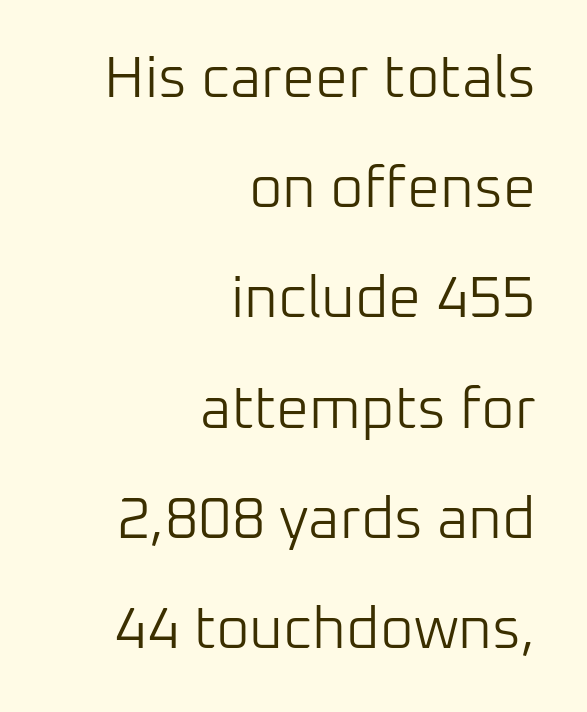
Nope, not italic — everything's standing straight. The face used here is proportionally spaced, like ordinary book or web type. One glance says open: line gaps are wider than usual. Rule under the text: the space is simply empty.
